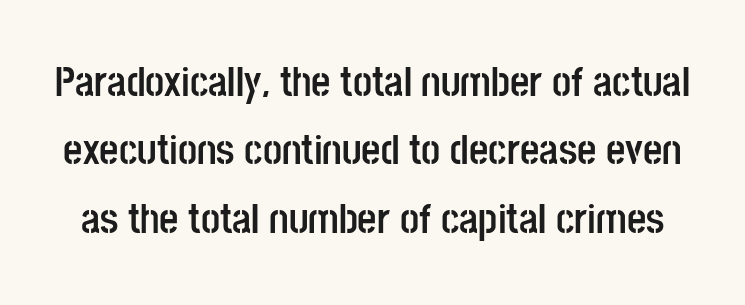
Q: Is the text bold? A: Yes.
Q: Is the text italic (slanted)? A: No, it is upright.
Q: Is the typeface a serif or a sans-serif typeface? A: Sans-serif.
Q: Is the text underlined? A: No.
Q: Is the spacing between letters normal or unusually wide? A: Normal.
Q: Is the spacing between lines tight, normal or loose? A: Normal.
Q: Width (condensed, normal, or wide)? A: Condensed.
Q: Stroke contrast? A: Low.
Q: x-height? A: Large.
Q: Monospaced? A: No.
